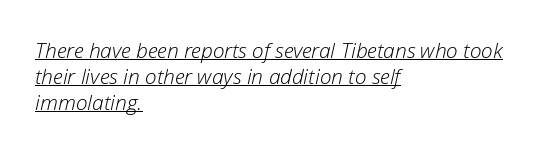
{"italic": "yes", "lean": "right", "slant_degrees": 12, "bold": "no", "underline": "yes", "align": "left", "line_spacing": "normal", "line_spacing_ratio": 1.25, "letter_spacing": "normal", "letter_spacing_em": 0.0, "glyph_px": 21}
